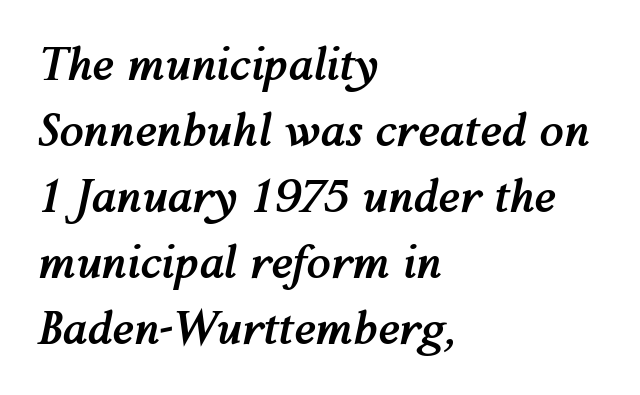
Q: Is the text bold? A: Yes.
Q: Is the text italic (slanted)? A: Yes, it leans right by about 12 degrees.
Q: Is the text underlined? A: No.
Q: How is the paragraph aligned? A: Left-aligned.
Q: Is the spacing between letters normal or unusually wide? A: Normal.
Q: Is the spacing between lines tight, normal or loose? A: Normal.
Q: Width (condensed, normal, or wide)? A: Normal.
Q: Stroke contrast? A: Medium.
Q: x-height? A: Medium.
Q: Monospaced? A: No.
